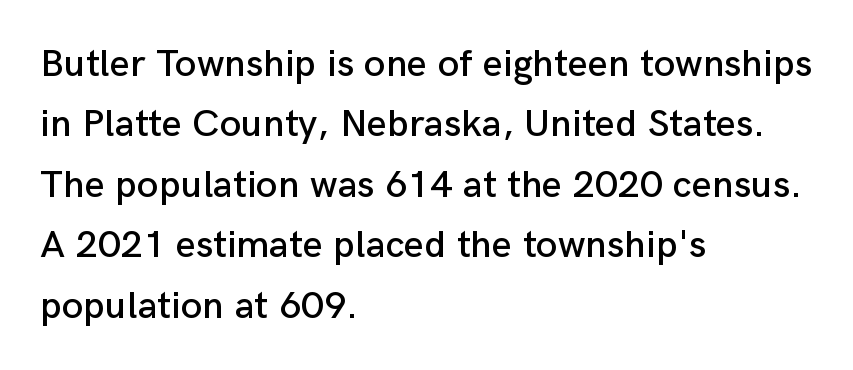
{"serif": "no", "italic": "no", "width": "normal", "stroke_contrast": "low", "x_height": "medium", "monospaced": "no", "underline": "no", "align": "left", "line_spacing": "normal", "line_spacing_ratio": 1.55, "letter_spacing": "normal", "letter_spacing_em": 0.0, "glyph_px": 39}
